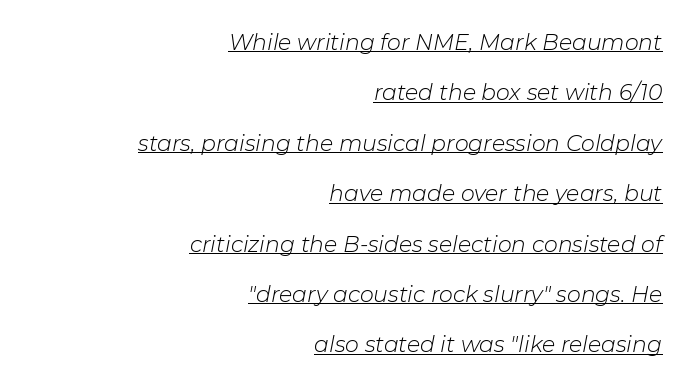
The image shows 22 px text type, italic (leaning right); set right-aligned, loose line spacing (2.29x), normal letter spacing, underlined.
